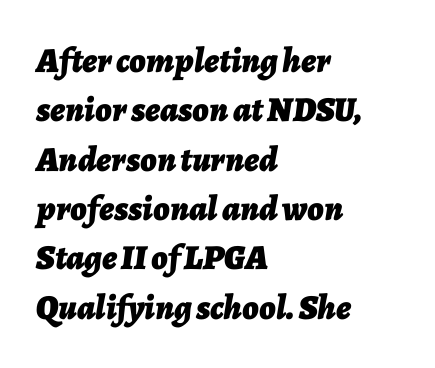
{"italic": "yes", "lean": "right", "slant_degrees": 7, "bold": "yes", "weight": "bold", "width": "normal", "stroke_contrast": "low", "x_height": "medium", "monospaced": "no", "underline": "no", "align": "left", "line_spacing": "normal", "line_spacing_ratio": 1.41, "letter_spacing": "normal", "letter_spacing_em": 0.0, "glyph_px": 35}
